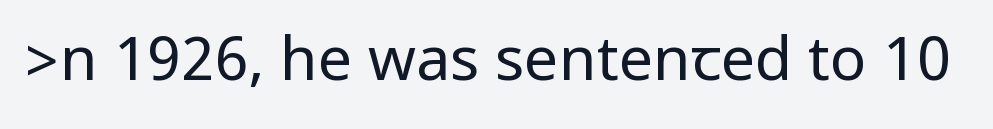
{"serif": "no", "italic": "no", "bold": "no", "weight": "regular", "width": "condensed", "stroke_contrast": "low", "underline": "no", "letter_spacing": "normal", "letter_spacing_em": 0.0, "glyph_px": 61}
